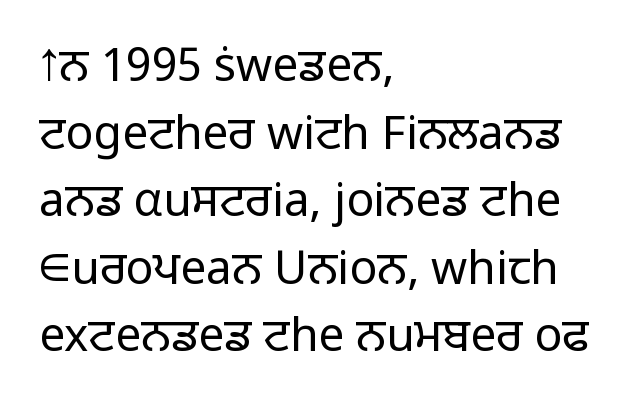
{"serif": "no", "italic": "no", "bold": "no", "weight": "light", "width": "normal", "stroke_contrast": "low", "x_height": "medium", "monospaced": "no", "underline": "no", "align": "left", "line_spacing": "normal", "line_spacing_ratio": 1.47, "letter_spacing": "normal", "letter_spacing_em": 0.0, "glyph_px": 46}
